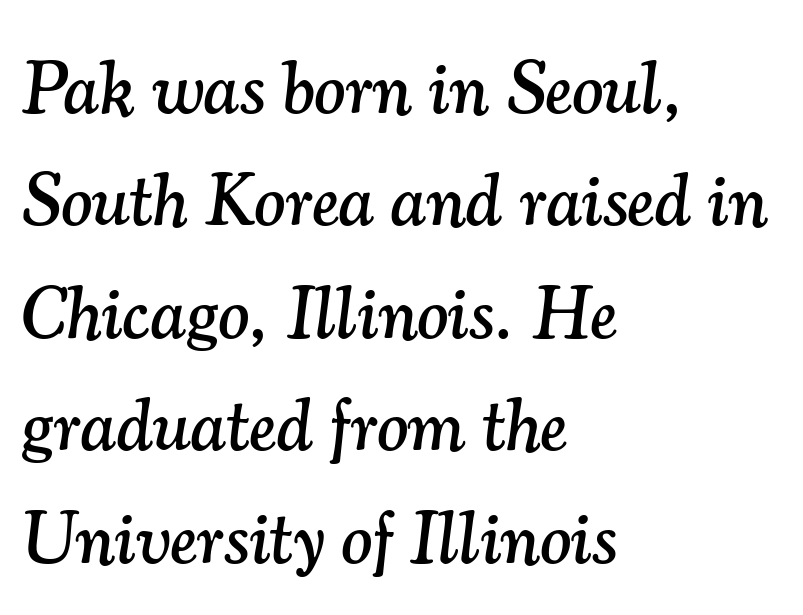
The image shows 74 px serif type, italic (leaning right); set left-aligned, normal line spacing (1.52x), normal letter spacing, not underlined; medium stroke contrast and a small x-height.
